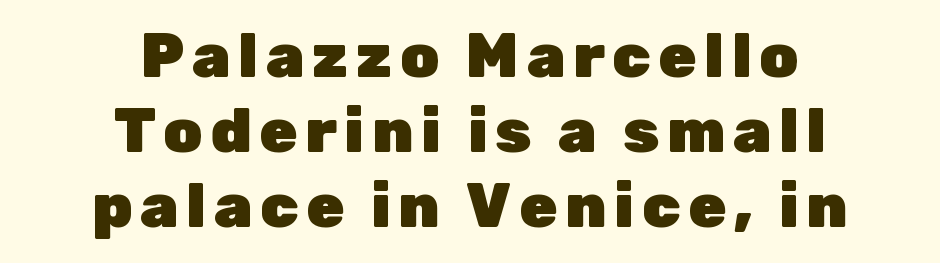
{"serif": "no", "italic": "no", "bold": "yes", "weight": "heavy", "width": "normal", "stroke_contrast": "low", "x_height": "medium", "monospaced": "no", "underline": "no", "align": "center", "line_spacing_ratio": 1.21, "glyph_px": 62}
